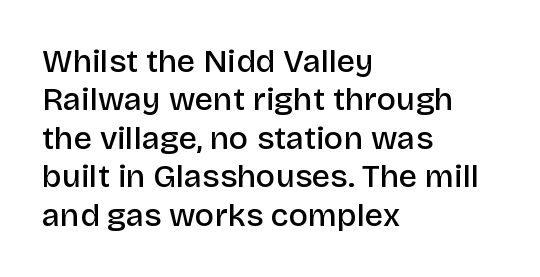
{"serif": "no", "italic": "no", "bold": "semi", "weight": "semibold", "width": "normal", "stroke_contrast": "low", "x_height": "large", "monospaced": "no", "underline": "no", "align": "left", "line_spacing_ratio": 1.2, "letter_spacing": "normal", "letter_spacing_em": 0.0, "glyph_px": 32}
